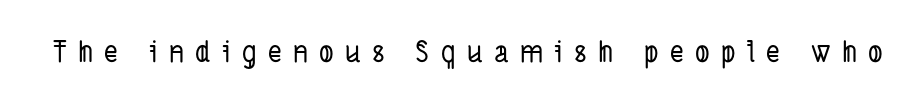
The specimen omits any rule beneath the text block's lines. The letters are spread apart with noticeably loose tracking. The rendering shows plain stroke endings on the letterforms — a sans-serif design. Here the designer chose a conventional face with non-uniform glyph widths.
